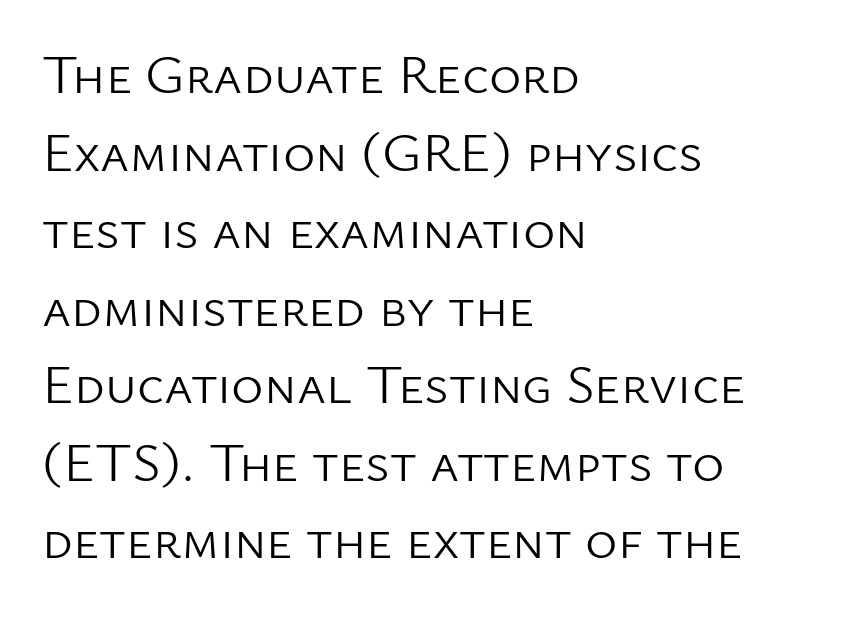
Q: Is the text bold? A: No.
Q: Is the text italic (slanted)? A: No, it is upright.
Q: Is the typeface a serif or a sans-serif typeface? A: Sans-serif.
Q: Is the text underlined? A: No.
Q: How is the paragraph aligned? A: Left-aligned.
Q: Is the spacing between letters normal or unusually wide? A: Normal.
Q: Is the spacing between lines tight, normal or loose? A: Normal.
Q: Width (condensed, normal, or wide)? A: Normal.
Q: Stroke contrast? A: Low.
Q: x-height? A: Medium.
Q: Monospaced? A: No.
